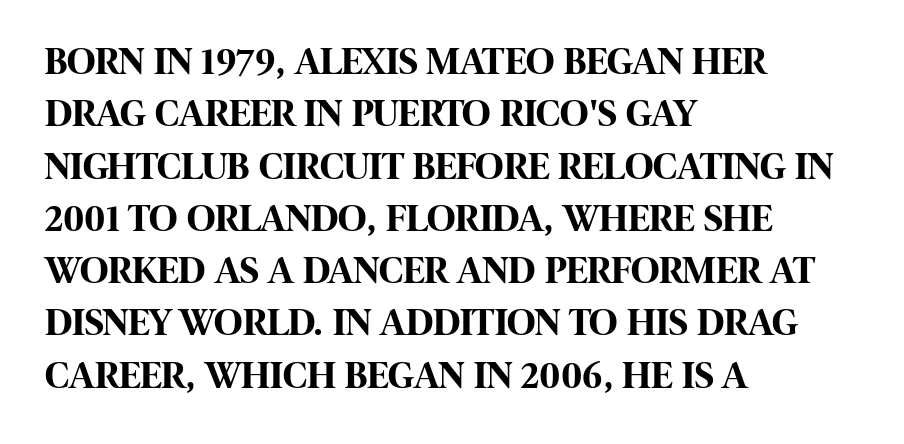
{"serif": "no", "italic": "no", "bold": "yes", "weight": "bold", "width": "condensed", "stroke_contrast": "high", "x_height": "large", "monospaced": "no", "underline": "no", "align": "left", "line_spacing": "normal", "line_spacing_ratio": 1.34, "letter_spacing": "normal", "letter_spacing_em": 0.0, "glyph_px": 39}
